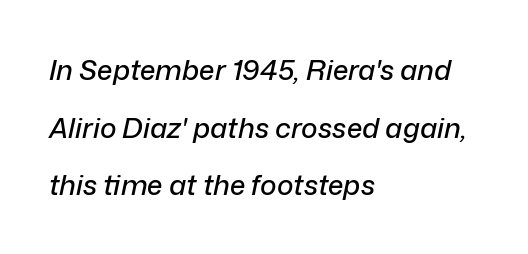
The image shows 28 px text type, italic (leaning right); set left-aligned, loose line spacing (2.06x), normal letter spacing, not underlined; low stroke contrast and a medium x-height.
